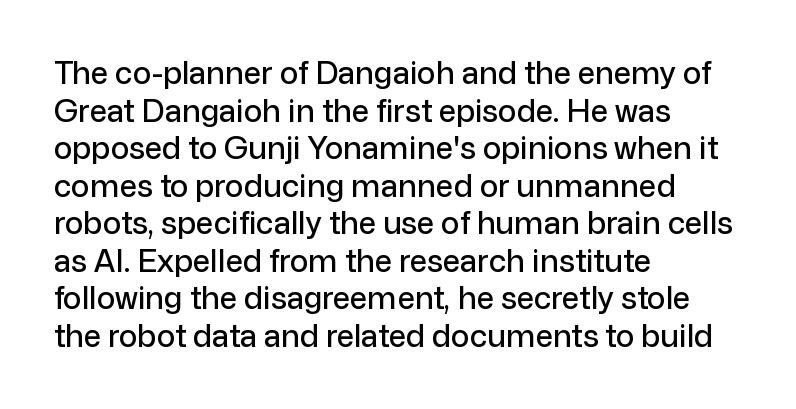
Q: Is the text italic (slanted)? A: No, it is upright.
Q: Is the typeface a serif or a sans-serif typeface? A: Sans-serif.
Q: Is the text underlined? A: No.
Q: How is the paragraph aligned? A: Left-aligned.
Q: Is the spacing between letters normal or unusually wide? A: Normal.
Q: Width (condensed, normal, or wide)? A: Normal.
Q: Stroke contrast? A: Low.
Q: x-height? A: Medium.
Q: Monospaced? A: No.
